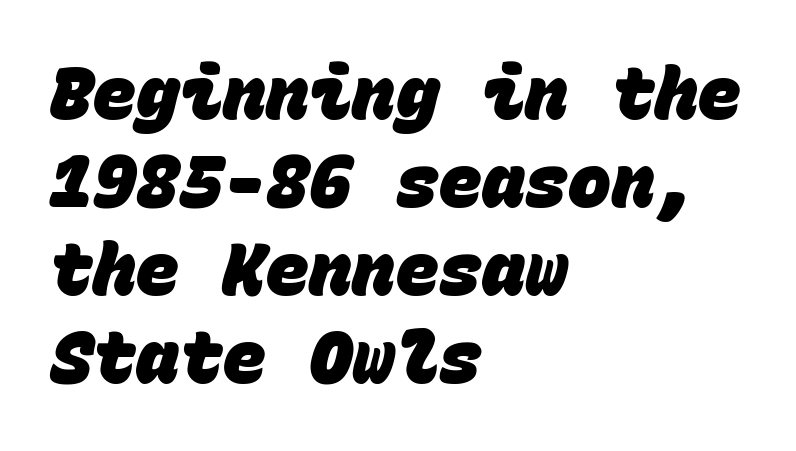
Q: Is the text bold? A: Yes.
Q: Is the typeface a serif or a sans-serif typeface? A: Sans-serif.
Q: Is the text underlined? A: No.
Q: How is the paragraph aligned? A: Left-aligned.
Q: Is the spacing between letters normal or unusually wide? A: Normal.
Q: Width (condensed, normal, or wide)? A: Normal.
Q: Stroke contrast? A: Low.
Q: x-height? A: Large.
Q: Monospaced? A: Yes.
